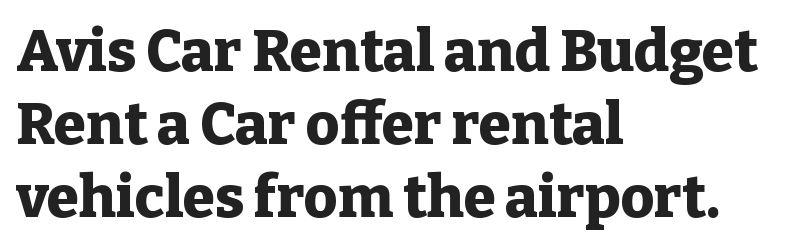
{"serif": "yes", "italic": "no", "bold": "yes", "weight": "heavy", "width": "normal", "stroke_contrast": "low", "x_height": "medium", "monospaced": "no", "underline": "no", "align": "left", "line_spacing": "normal", "line_spacing_ratio": 1.26, "letter_spacing": "normal", "letter_spacing_em": 0.0, "glyph_px": 58}
